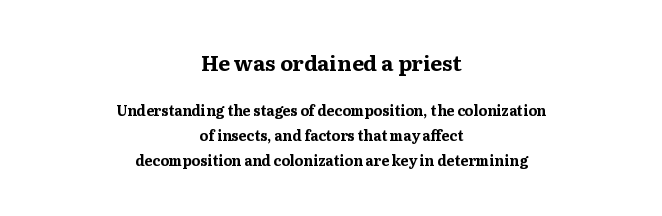
Q: Is the text bold? A: Yes.
Q: Is the text italic (slanted)? A: No, it is upright.
Q: Is the text underlined? A: No.
Q: How is the paragraph aligned? A: Centered.
Q: Is the spacing between letters normal or unusually wide? A: Normal.
Q: Which block of text is set in a larger size, the first (top) or the second (bottom)? A: The first (top) one.
